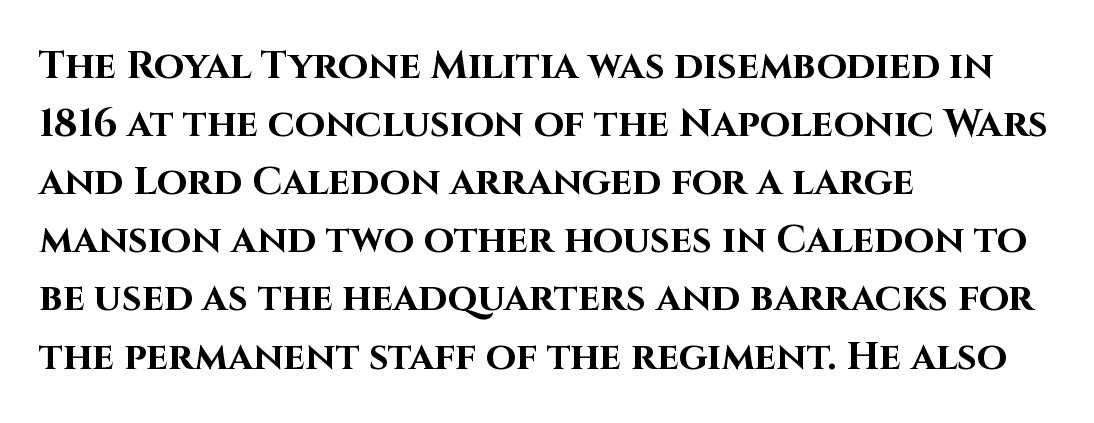
Q: Is the text bold? A: Yes.
Q: Is the text italic (slanted)? A: No, it is upright.
Q: Is the typeface a serif or a sans-serif typeface? A: Sans-serif.
Q: Is the text underlined? A: No.
Q: How is the paragraph aligned? A: Left-aligned.
Q: Is the spacing between letters normal or unusually wide? A: Normal.
Q: Is the spacing between lines tight, normal or loose? A: Normal.
Q: Width (condensed, normal, or wide)? A: Normal.
Q: Stroke contrast? A: High.
Q: x-height? A: Large.
Q: Monospaced? A: No.
